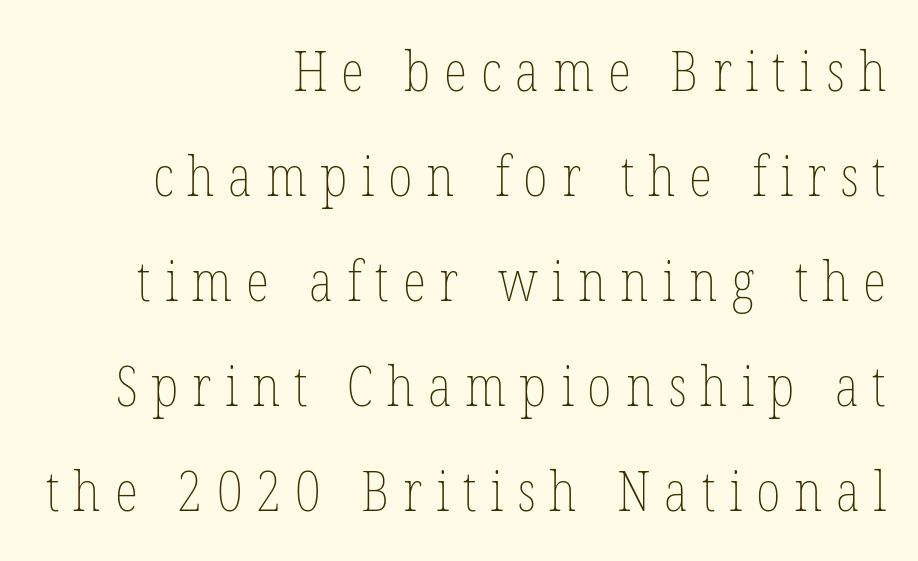
The image shows 55 px thin, condensed type, upright; set right-aligned, loose line spacing (1.91x), unusually wide letter spacing (+0.25 em), not underlined; low stroke contrast and a medium x-height.
